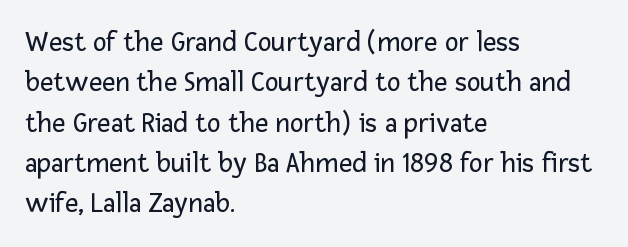
Q: Is the text bold? A: No.
Q: Is the text italic (slanted)? A: No, it is upright.
Q: Is the typeface a serif or a sans-serif typeface? A: Sans-serif.
Q: Is the text underlined? A: No.
Q: How is the paragraph aligned? A: Left-aligned.
Q: Is the spacing between letters normal or unusually wide? A: Normal.
Q: Is the spacing between lines tight, normal or loose? A: Normal.
Q: Width (condensed, normal, or wide)? A: Normal.
Q: Stroke contrast? A: Low.
Q: x-height? A: Medium.
Q: Monospaced? A: No.
